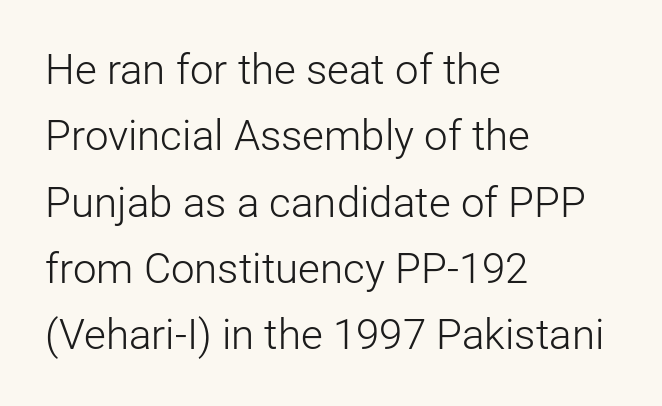
One glance says typical: line gaps are just what's usual. Typographically, this falls in the sans-serif category. No extra tracking has been applied to these lines. Underline: absent. Looks like regular typesetting: each glyph gets only the width it needs.
